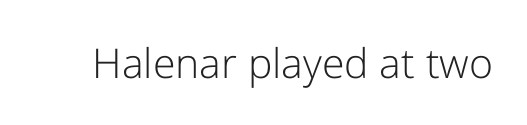
The image shows 41 px light sans-serif type, upright; set normal letter spacing, not underlined; low stroke contrast and a medium x-height.
